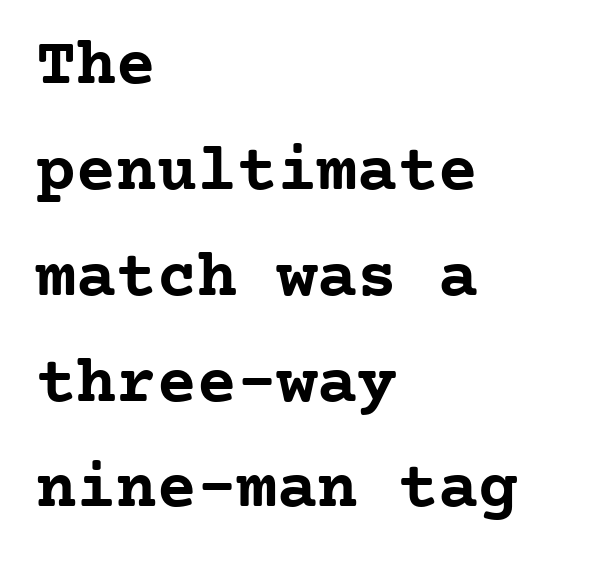
Q: Is the text bold? A: Yes.
Q: Is the text italic (slanted)? A: No, it is upright.
Q: Is the typeface a serif or a sans-serif typeface? A: Serif.
Q: Is the text underlined? A: No.
Q: How is the paragraph aligned? A: Left-aligned.
Q: Is the spacing between letters normal or unusually wide? A: Normal.
Q: Is the spacing between lines tight, normal or loose? A: Normal.
Q: Width (condensed, normal, or wide)? A: Normal.
Q: Stroke contrast? A: Low.
Q: x-height? A: Medium.
Q: Monospaced? A: Yes.
